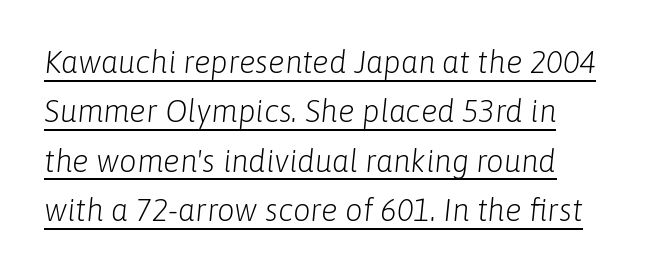
{"italic": "yes", "lean": "right", "slant_degrees": 6, "bold": "no", "weight": "light", "width": "normal", "stroke_contrast": "low", "x_height": "medium", "monospaced": "no", "underline": "yes", "line_spacing": "normal", "line_spacing_ratio": 1.59, "letter_spacing": "normal", "letter_spacing_em": 0.0, "glyph_px": 31}
